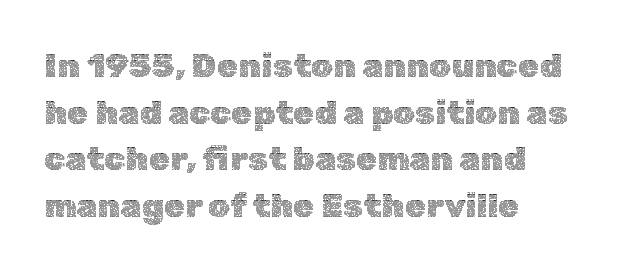
{"italic": "no", "bold": "no", "weight": "thin", "width": "normal", "x_height": "medium", "monospaced": "no", "underline": "no", "align": "left", "line_spacing": "normal", "line_spacing_ratio": 1.37, "letter_spacing": "normal", "letter_spacing_em": 0.0, "glyph_px": 34}
